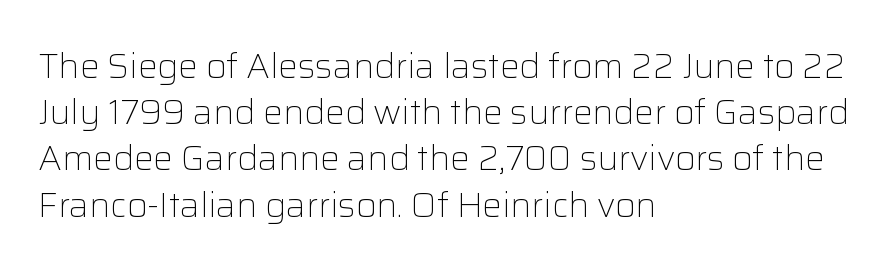
The image shows 35 px light sans-serif type, upright; set left-aligned, normal line spacing (1.32x), normal letter spacing, not underlined; low stroke contrast and a medium x-height.
